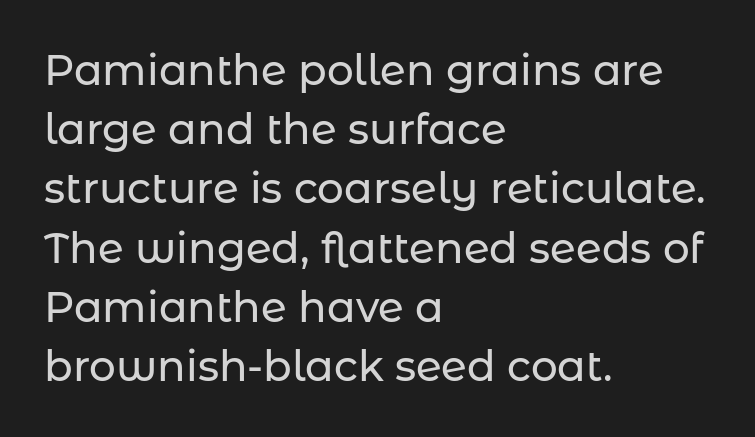
{"serif": "no", "italic": "no", "width": "normal", "stroke_contrast": "low", "x_height": "medium", "monospaced": "no", "underline": "no", "align": "left", "line_spacing": "normal", "line_spacing_ratio": 1.41, "letter_spacing": "normal", "letter_spacing_em": 0.0, "glyph_px": 42}
